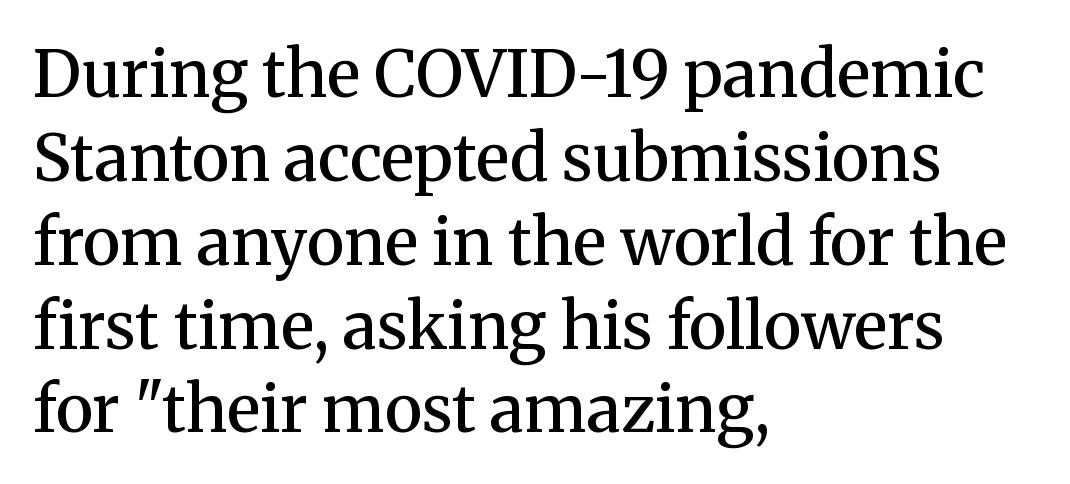
The paragraph shown leans on its left margin. Interline gaps are of average width in this sample. These lines carry some extra weight — a demibold, not a full bold. I'd call this a serif setting — the letters wear small feet. Type without underlining.
